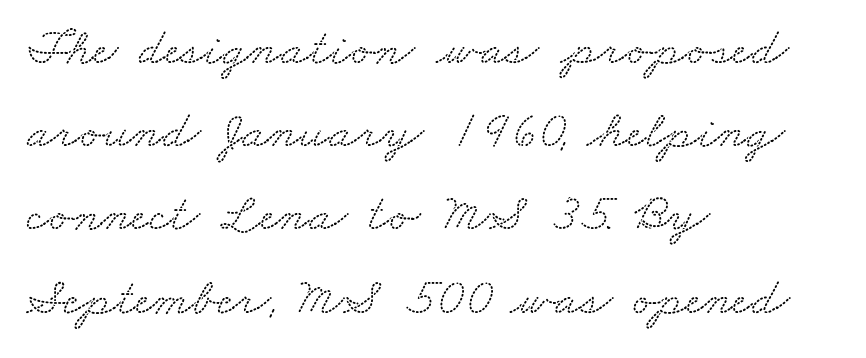
{"width": "wide", "stroke_contrast": "low", "x_height": "small", "monospaced": "no", "underline": "no", "align": "left", "line_spacing": "normal", "line_spacing_ratio": 1.57, "letter_spacing": "normal", "letter_spacing_em": 0.0, "glyph_px": 53}
